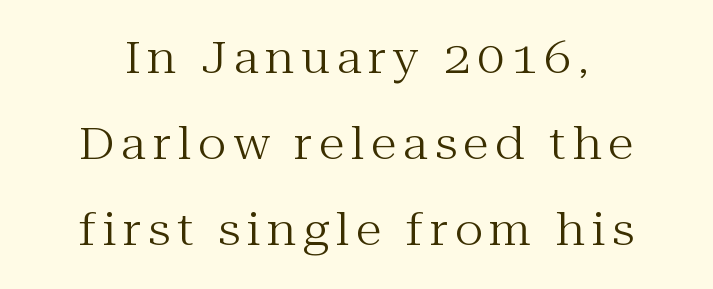
{"serif": "yes", "italic": "no", "bold": "no", "weight": "regular", "width": "normal", "stroke_contrast": "medium", "x_height": "medium", "monospaced": "no", "underline": "no", "line_spacing": "loose", "line_spacing_ratio": 2.0, "glyph_px": 43}
